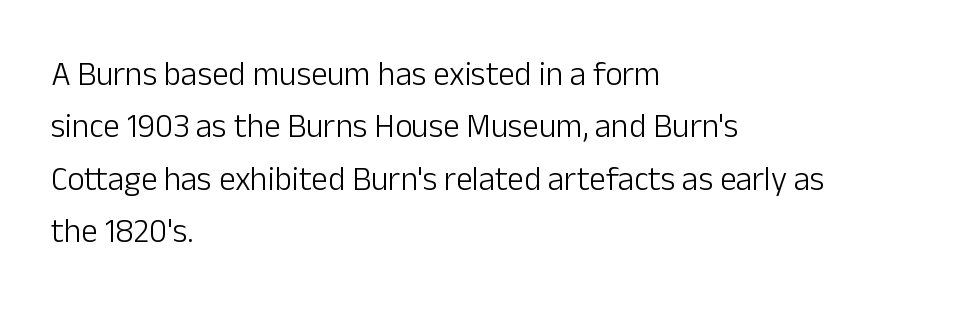
The image shows 33 px light sans-serif type, upright; set left-aligned, normal line spacing (1.59x), normal letter spacing, not underlined; low stroke contrast and a medium x-height.
